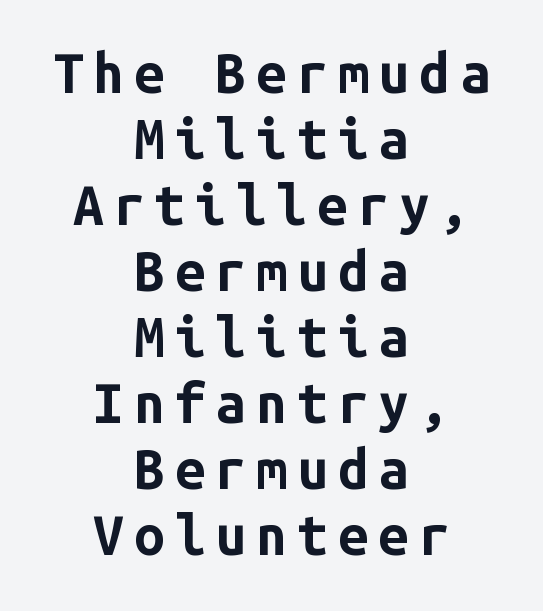
The image shows 55 px bold sans-serif type, upright, monospaced; set centered, line spacing 1.2x, not underlined; low stroke contrast and a medium x-height.
